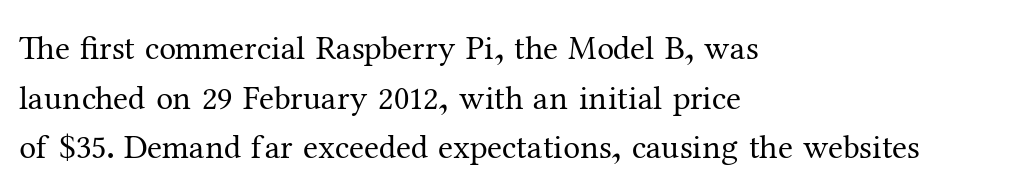
Q: Is the text bold? A: No.
Q: Is the text italic (slanted)? A: No, it is upright.
Q: Is the typeface a serif or a sans-serif typeface? A: Serif.
Q: Is the text underlined? A: No.
Q: How is the paragraph aligned? A: Left-aligned.
Q: Is the spacing between letters normal or unusually wide? A: Normal.
Q: Is the spacing between lines tight, normal or loose? A: Normal.
Q: Width (condensed, normal, or wide)? A: Normal.
Q: Stroke contrast? A: Medium.
Q: x-height? A: Medium.
Q: Monospaced? A: No.
